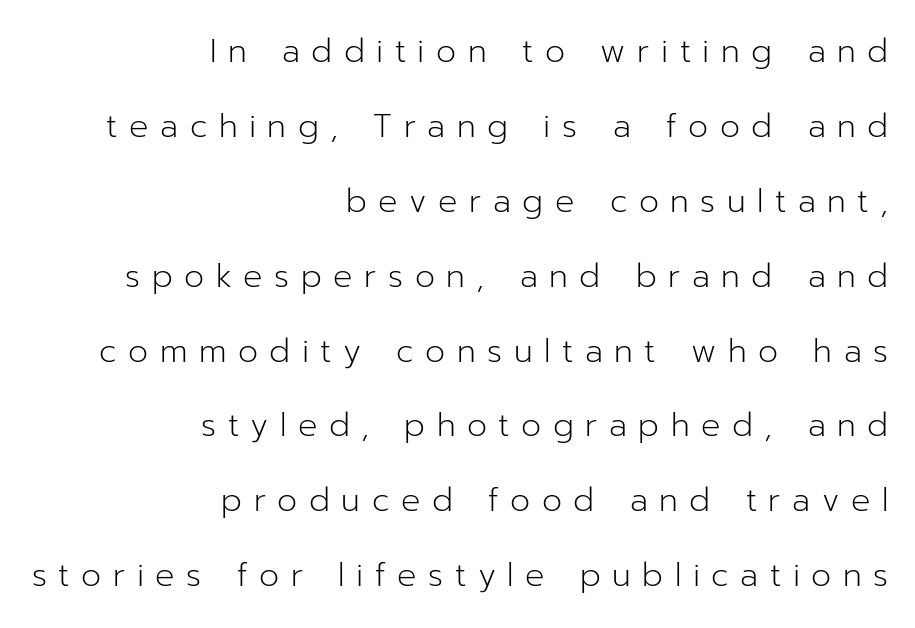
The image shows 32 px light sans-serif type, upright; set right-aligned, loose line spacing (2.34x), unusually wide letter spacing (+0.36 em), not underlined; low stroke contrast and a medium x-height.
